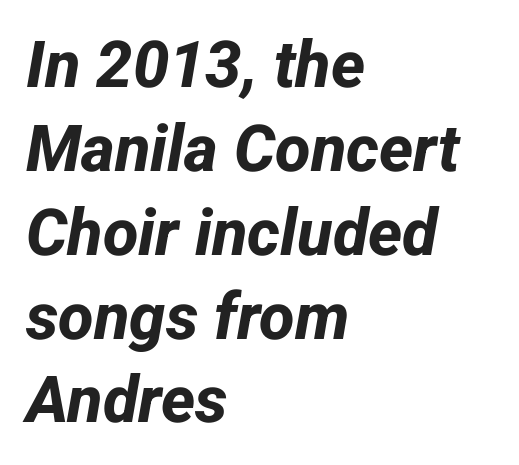
{"serif": "no", "bold": "yes", "weight": "bold", "width": "normal", "stroke_contrast": "low", "x_height": "medium", "monospaced": "no", "underline": "no", "align": "left", "line_spacing": "normal", "line_spacing_ratio": 1.29, "letter_spacing": "normal", "letter_spacing_em": 0.0, "glyph_px": 65}
